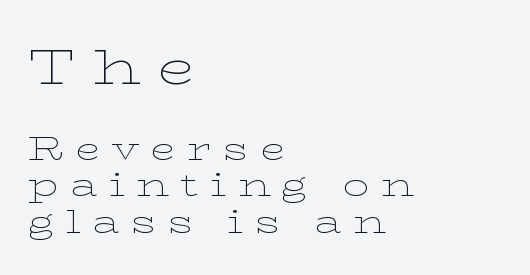
{"serif": "yes", "italic": "no", "bold": "no", "weight": "thin", "width": "wide", "stroke_contrast": "low", "x_height": "medium", "monospaced": "no", "underline": "no", "align": "left", "line_spacing": "tight", "line_spacing_ratio": 1.11, "letter_spacing": "wide", "letter_spacing_em": 0.35, "larger_block": "first", "size_ratio": 1.48, "glyph_px": 49}
